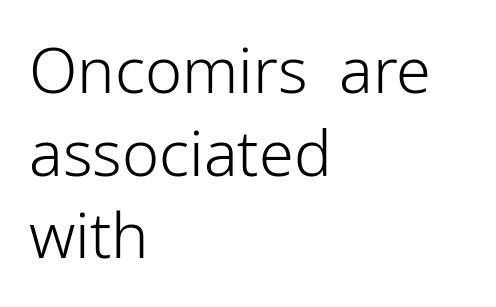
Proportional: the letters do not fall into vertical columns. Which margin do the lines hug? The left one — the right edge is uneven. This block has exactly the height ordinary leading produces. The typeface has the unassuming heft of standard copy or less. Tracking here is standard; glyphs follow each other at the usual distance. This sample uses an upright cut, with every glyph sitting square on the baseline.
